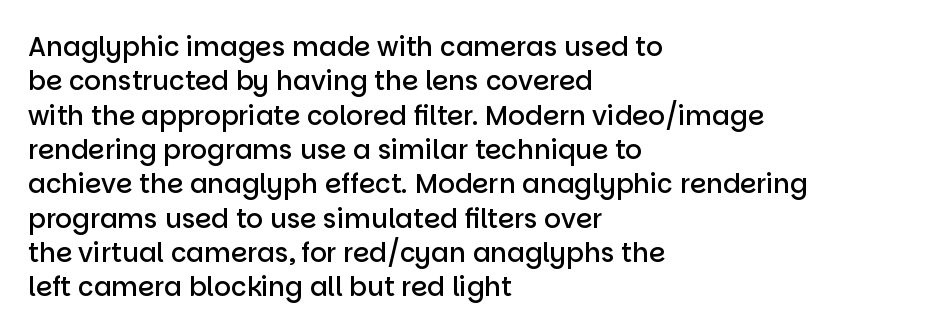
Where is the straight margin? On the left. Short note: letters normally spaced. Lines of text with bare space underneath. On the weight axis this lands at semibold, roughly 600. The passage shown stacks its lines at a standard gap.
